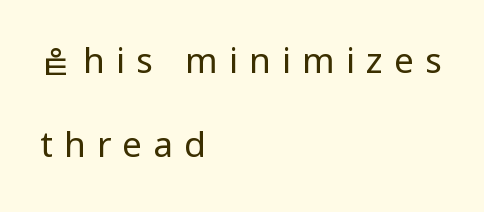
The image shows 35 px regular-weight, condensed sans-serif type, upright; set left-aligned, loose line spacing (2.4x), unusually wide letter spacing (+0.32 em), not underlined; low stroke contrast.
